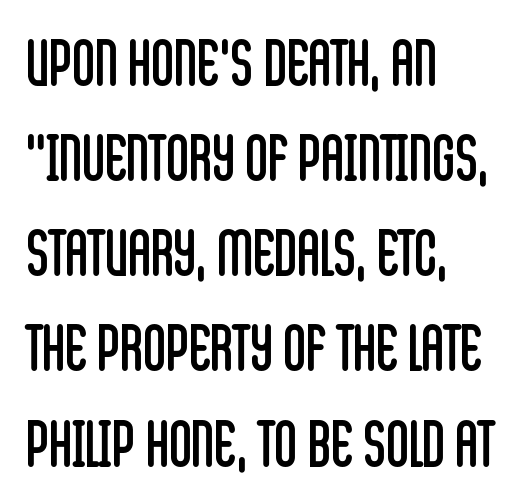
A typesetter would call this proportional, since set widths differ per character. The gaps between neighbouring characters are ordinary and unremarkable. The passage is arranged the way most books set body copy — flush left. Leading matches the norm, producing a regular column. The foot of each line stays bare and open. The font is comparable to plain body text, perhaps lighter.
